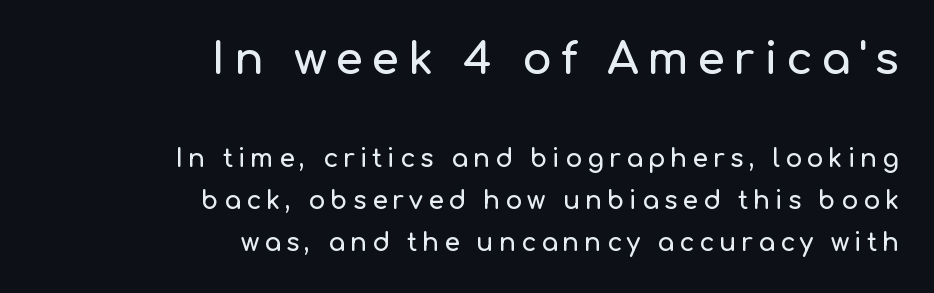
Q: Is the text italic (slanted)? A: No, it is upright.
Q: Is the typeface a serif or a sans-serif typeface? A: Sans-serif.
Q: Is the text underlined? A: No.
Q: How is the paragraph aligned? A: Right-aligned.
Q: Is the spacing between letters normal or unusually wide? A: Unusually wide.
Q: Is the spacing between lines tight, normal or loose? A: Normal.
Q: Which block of text is set in a larger size, the first (top) or the second (bottom)? A: The first (top) one.
Q: Width (condensed, normal, or wide)? A: Normal.
Q: Stroke contrast? A: Low.
Q: x-height? A: Medium.
Q: Monospaced? A: No.
